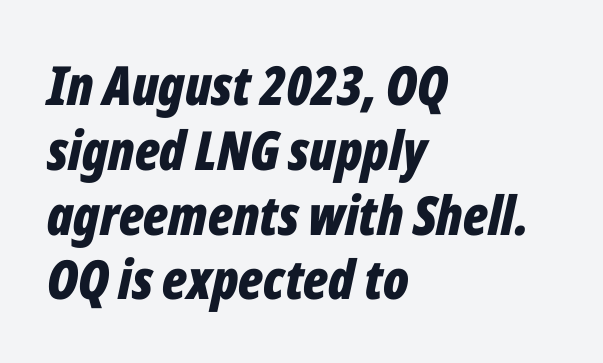
{"italic": "yes", "lean": "right", "slant_degrees": 12, "bold": "yes", "weight": "bold", "width": "condensed", "stroke_contrast": "low", "x_height": "medium", "monospaced": "no", "underline": "no", "align": "left", "line_spacing_ratio": 1.2, "letter_spacing": "normal", "letter_spacing_em": 0.0, "glyph_px": 54}
